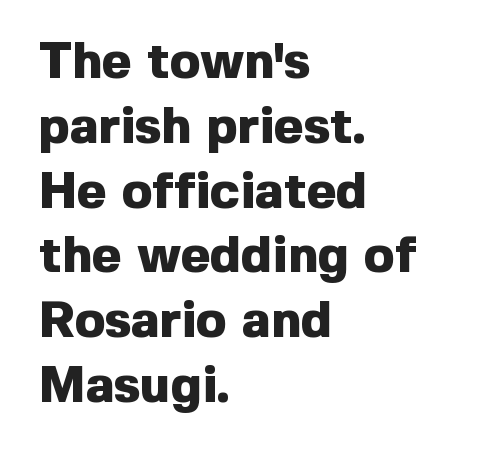
The image shows 51 px heavy sans-serif type, upright; set left-aligned, normal line spacing (1.27x), normal letter spacing, not underlined; a medium x-height.
